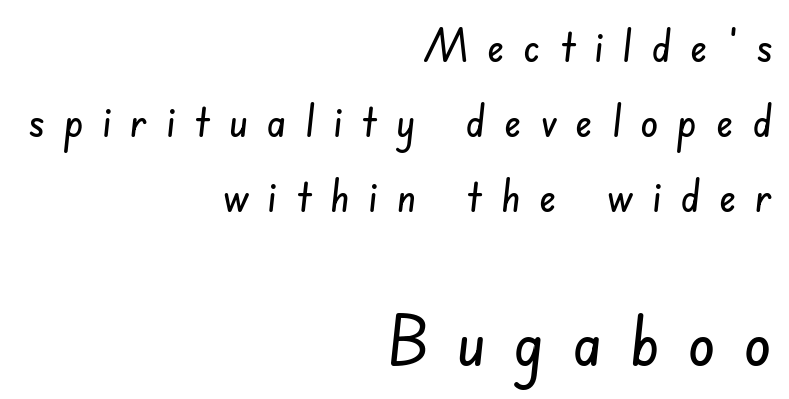
Honestly, the letter spacing is so wide it's the main thing you notice. Typesetter's note — lower block bumped up in size, upper block left smaller. Are there feet on the stems? There aren't — it's a sans. Do the characters align in a grid? No, the font is proportional. A typesetter would call this leading conventional body-copy spacing. Type without underlining.
